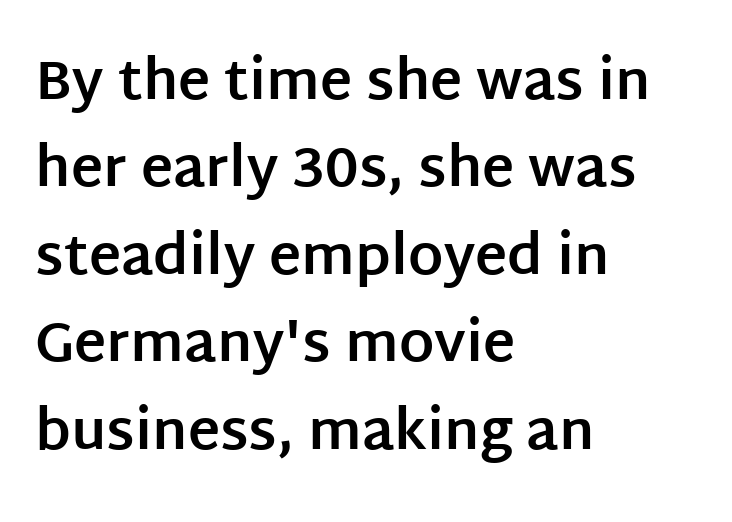
{"serif": "no", "italic": "no", "bold": "yes", "weight": "bold", "width": "normal", "stroke_contrast": "low", "x_height": "large", "monospaced": "no", "underline": "no", "align": "left", "line_spacing": "normal", "line_spacing_ratio": 1.59, "letter_spacing": "normal", "letter_spacing_em": 0.0, "glyph_px": 55}
